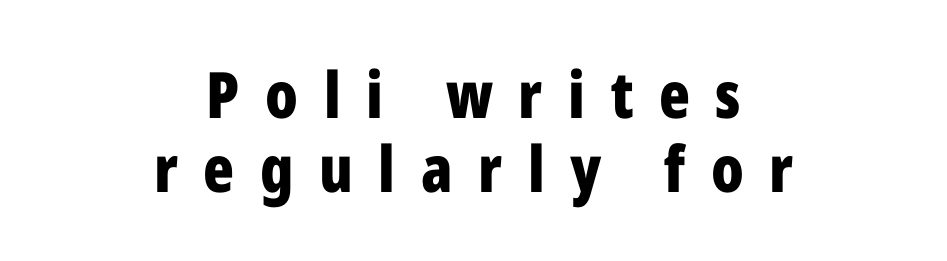
The image shows 64 px bold, condensed sans-serif type, upright; set centered, line spacing 1.16x, unusually wide letter spacing (+0.4 em), not underlined; low stroke contrast and a medium x-height.
